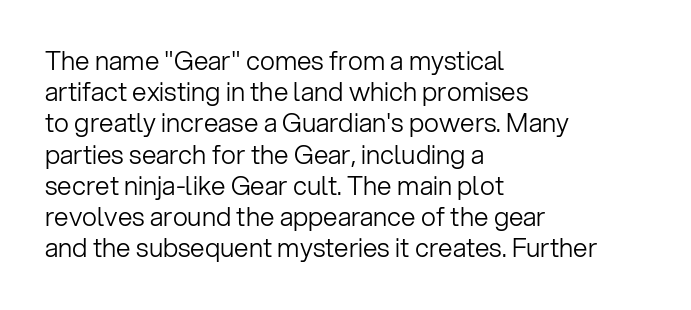
{"italic": "no", "bold": "no", "underline": "no", "align": "left", "line_spacing_ratio": 1.2, "letter_spacing": "normal", "letter_spacing_em": 0.0, "glyph_px": 26}
